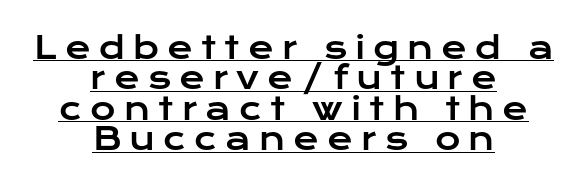
{"serif": "no", "italic": "no", "width": "wide", "stroke_contrast": "low", "x_height": "medium", "monospaced": "no", "underline": "yes", "align": "center", "line_spacing": "tight", "line_spacing_ratio": 0.98, "letter_spacing": "wide", "letter_spacing_em": 0.26, "glyph_px": 31}
